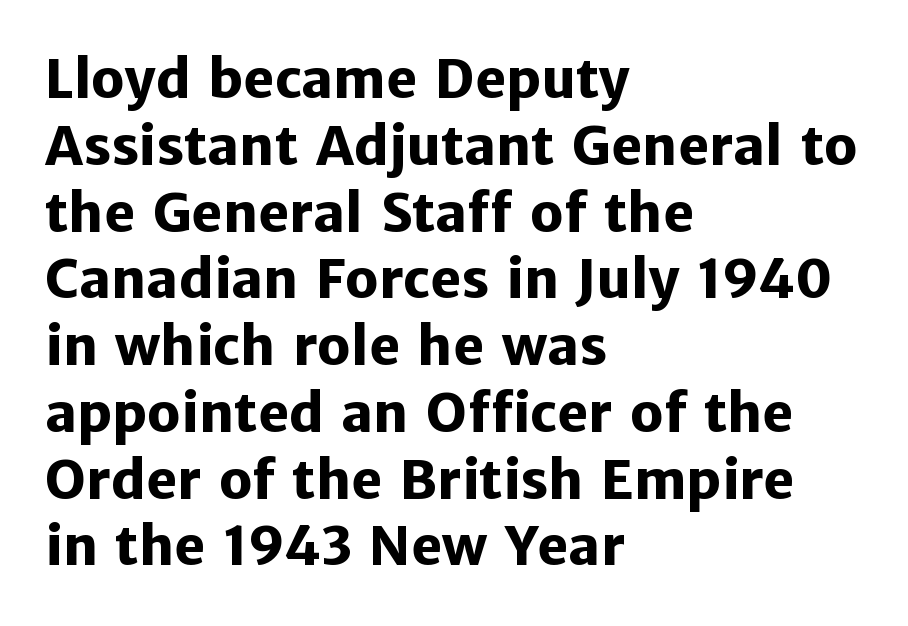
{"serif": "no", "italic": "no", "bold": "yes", "weight": "heavy", "width": "normal", "stroke_contrast": "low", "x_height": "medium", "monospaced": "no", "underline": "no", "align": "left", "line_spacing": "normal", "line_spacing_ratio": 1.26, "letter_spacing": "normal", "letter_spacing_em": 0.0, "glyph_px": 53}
